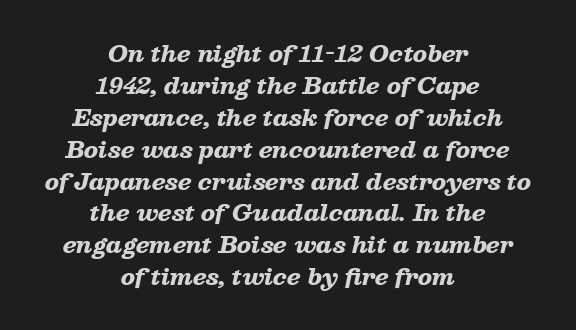
These lines were composed using italics. The strokes are fattened all the way to bold. Compared with typical paragraphs, the rows here are spaced about the same. Does the copy run flush right? No — it is centered line by line. Descenders hang freely into open space. Spacing between characters is what you'd get straight out of the box.
